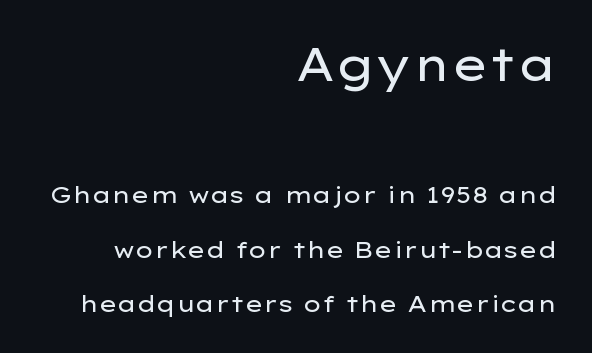
Q: Is the text bold? A: No.
Q: Is the text italic (slanted)? A: No, it is upright.
Q: Is the typeface a serif or a sans-serif typeface? A: Sans-serif.
Q: Is the text underlined? A: No.
Q: How is the paragraph aligned? A: Right-aligned.
Q: Is the spacing between letters normal or unusually wide? A: Normal.
Q: Is the spacing between lines tight, normal or loose? A: Loose.
Q: Which block of text is set in a larger size, the first (top) or the second (bottom)? A: The first (top) one.
Q: Width (condensed, normal, or wide)? A: Wide.
Q: Stroke contrast? A: Low.
Q: x-height? A: Medium.
Q: Monospaced? A: No.
